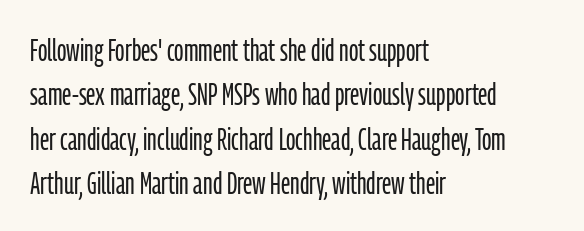
The image shows 31 px light, condensed sans-serif type, upright; set left-aligned, normal line spacing (1.43x), normal letter spacing, not underlined; low stroke contrast and a medium x-height.
